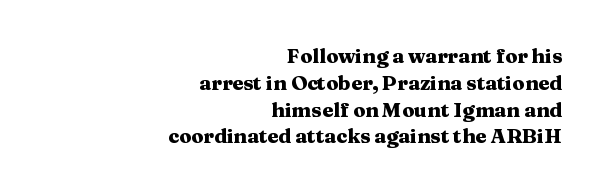
{"italic": "no", "bold": "yes", "underline": "no", "align": "right", "line_spacing": "normal", "line_spacing_ratio": 1.34, "letter_spacing": "normal", "letter_spacing_em": 0.0, "glyph_px": 20}
